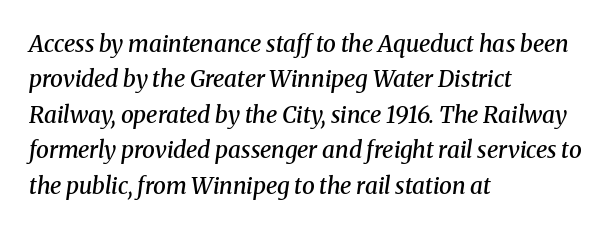
Q: Is the text bold? A: Semi-bold.
Q: Is the text italic (slanted)? A: Yes, it leans right by about 8 degrees.
Q: Is the text underlined? A: No.
Q: How is the paragraph aligned? A: Left-aligned.
Q: Is the spacing between letters normal or unusually wide? A: Normal.
Q: Is the spacing between lines tight, normal or loose? A: Normal.
